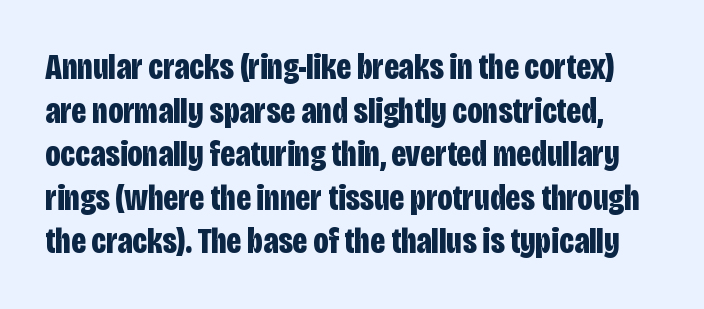
Heft: maximum for text — a bold. The line texture is even and compact thanks to regular tracking. Lines of text with bare space underneath. No italicization has been applied; the sample stays upright. Does the type have serifs? No, each stem ends abruptly. Here the designer chose a conventional face with non-uniform glyph widths.
